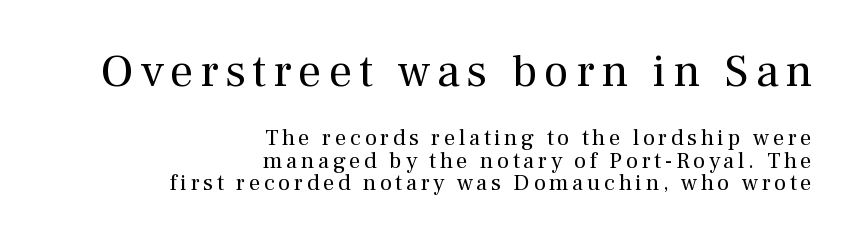
Which margin do the lines hug? The right one — the left edge is uneven. The upper block of text is set noticeably larger than the block beneath it. This is roman type, the default non-slanted kind. Think of a printed novel: that variable character pitch is what you see here. Notice how descenders almost collide with the ascenders below — that's tight leading. Regarding serifs, this sample has them.
